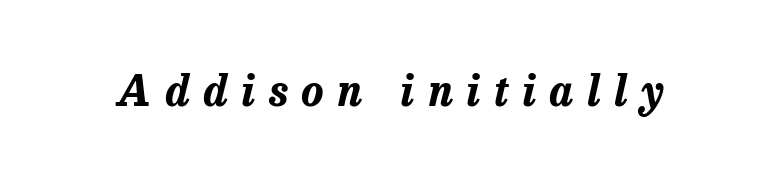
The image shows 42 px bold type, italic (leaning right); set unusually wide letter spacing (+0.33 em), not underlined; low stroke contrast and a medium x-height.
